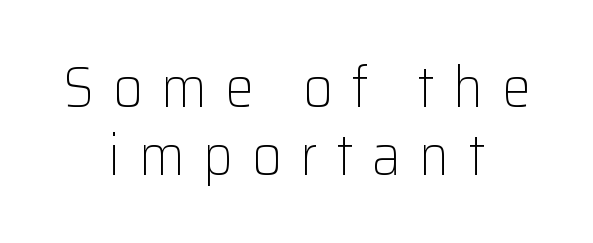
A bare baseline throughout the passage. Unlike italic type, these characters show no tilt at all. Proportional: the letters do not fall into vertical columns. Is this a heavy cut? Hardly; it is regular or lighter.
